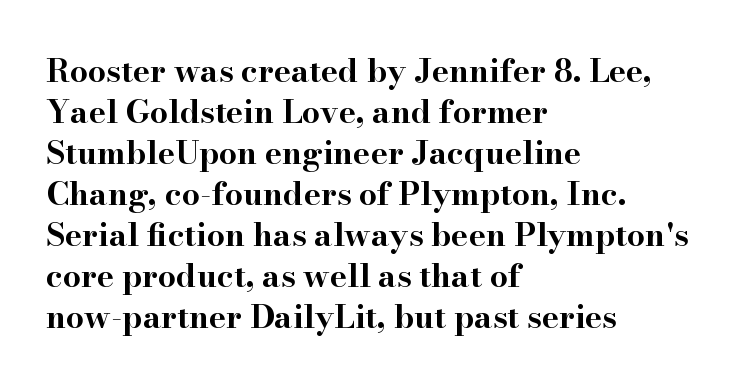
The image shows 32 px bold, wide serif type, upright; set left-aligned, normal line spacing (1.28x), normal letter spacing, not underlined; high stroke contrast and a small x-height.
